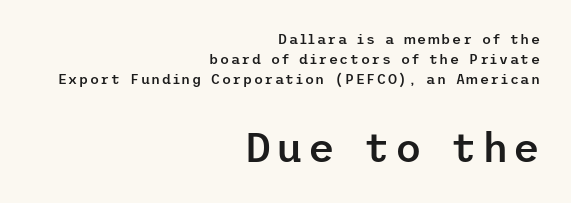
{"serif": "no", "italic": "no", "bold": "semi", "weight": "semibold", "width": "normal", "stroke_contrast": "low", "x_height": "medium", "underline": "no", "align": "right", "line_spacing": "normal", "line_spacing_ratio": 1.44, "larger_block": "second", "size_ratio": 2.93, "glyph_px": 41}
